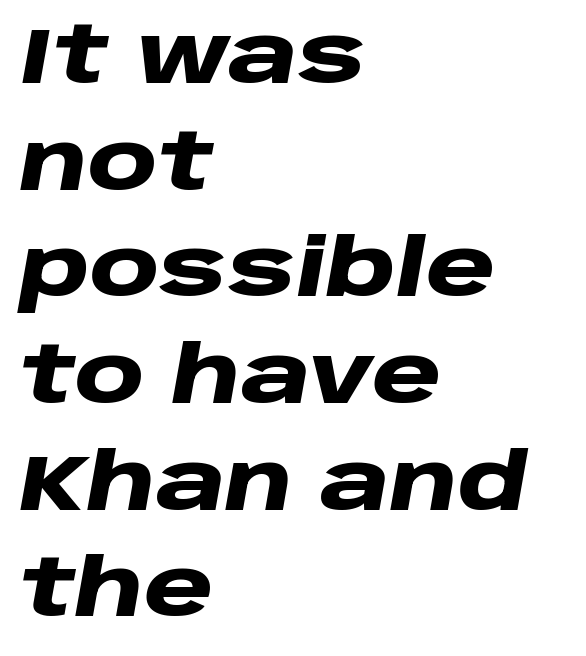
{"italic": "yes", "lean": "right", "slant_degrees": 10, "bold": "yes", "weight": "heavy", "width": "wide", "stroke_contrast": "low", "x_height": "large", "monospaced": "no", "underline": "no", "align": "left", "line_spacing": "normal", "line_spacing_ratio": 1.35, "letter_spacing": "normal", "letter_spacing_em": 0.0, "glyph_px": 79}
